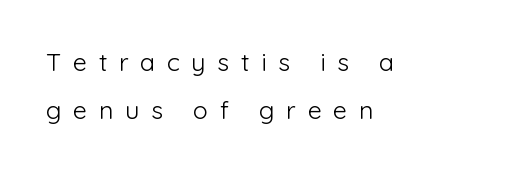
The image shows 25 px text type, upright; set left-aligned, loose line spacing (1.91x), unusually wide letter spacing (+0.47 em), not underlined.
